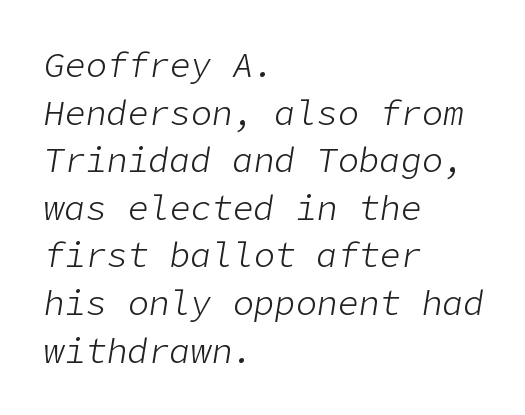
If you drew a line through each stem, it would be angled. Is the block centered? No — it sits flush against the left margin. Spacing between characters is what you'd get straight out of the box. Reading down the column, the eye jumps a familiar distance to each next line. Letters rest on an invisible, unmarked baseline. The weight would be labelled regular, book, light, or lighter still.
